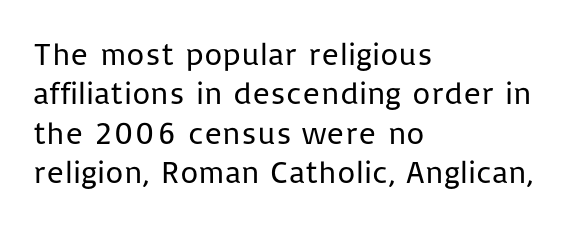
{"serif": "no", "italic": "no", "bold": "no", "weight": "regular", "width": "normal", "stroke_contrast": "low", "x_height": "medium", "monospaced": "no", "underline": "no", "align": "left", "line_spacing_ratio": 1.23, "letter_spacing": "normal", "letter_spacing_em": 0.0, "glyph_px": 32}
